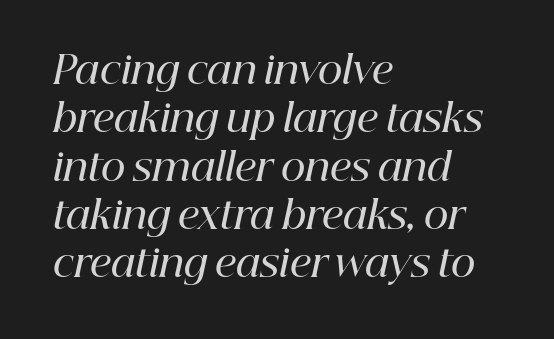
Q: Is the text bold? A: Semi-bold.
Q: Is the text italic (slanted)? A: Yes, it leans right by about 12 degrees.
Q: Is the typeface a serif or a sans-serif typeface? A: Serif.
Q: Is the text underlined? A: No.
Q: How is the paragraph aligned? A: Left-aligned.
Q: Is the spacing between letters normal or unusually wide? A: Normal.
Q: Is the spacing between lines tight, normal or loose? A: Normal.
Q: Width (condensed, normal, or wide)? A: Normal.
Q: Stroke contrast? A: High.
Q: x-height? A: Medium.
Q: Monospaced? A: No.
